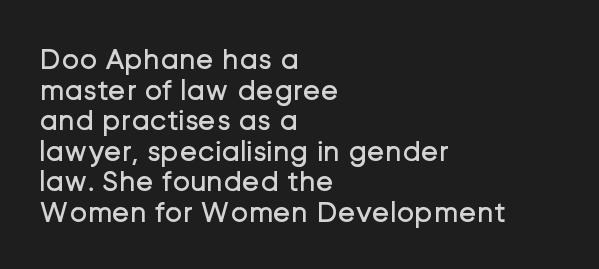
The image shows 30 px regular-weight sans-serif type, upright; set left-aligned, tight line spacing (1.02x), normal letter spacing, not underlined; low stroke contrast and a medium x-height.
